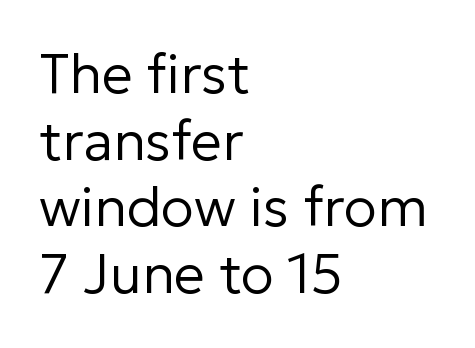
Q: Is the text bold? A: No.
Q: Is the text italic (slanted)? A: No, it is upright.
Q: Is the typeface a serif or a sans-serif typeface? A: Sans-serif.
Q: Is the text underlined? A: No.
Q: How is the paragraph aligned? A: Left-aligned.
Q: Is the spacing between letters normal or unusually wide? A: Normal.
Q: Width (condensed, normal, or wide)? A: Normal.
Q: Stroke contrast? A: Low.
Q: x-height? A: Medium.
Q: Monospaced? A: No.
